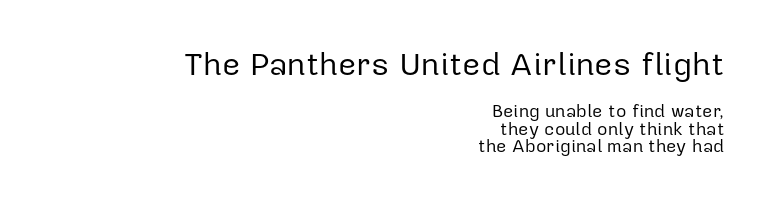
Q: Is the text bold? A: No.
Q: Is the text italic (slanted)? A: No, it is upright.
Q: Is the typeface a serif or a sans-serif typeface? A: Sans-serif.
Q: Is the text underlined? A: No.
Q: How is the paragraph aligned? A: Right-aligned.
Q: Is the spacing between letters normal or unusually wide? A: Normal.
Q: Is the spacing between lines tight, normal or loose? A: Tight.
Q: Which block of text is set in a larger size, the first (top) or the second (bottom)? A: The first (top) one.
Q: Width (condensed, normal, or wide)? A: Normal.
Q: Stroke contrast? A: Low.
Q: x-height? A: Medium.
Q: Monospaced? A: No.
